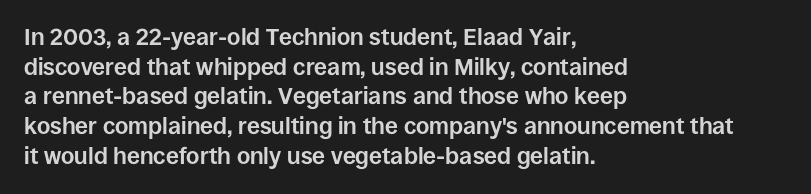
The image shows 23 px bold type, upright; set left-aligned, normal line spacing (1.29x), normal letter spacing, not underlined.
